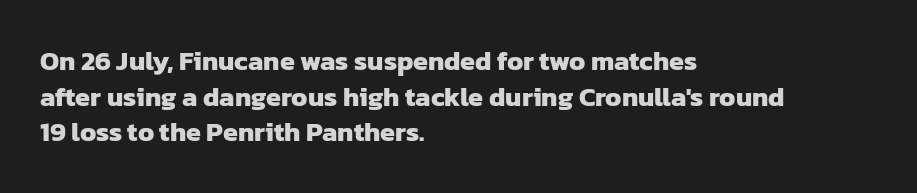
The image shows 27 px bold type; set left-aligned, normal line spacing (1.32x), normal letter spacing, not underlined.
